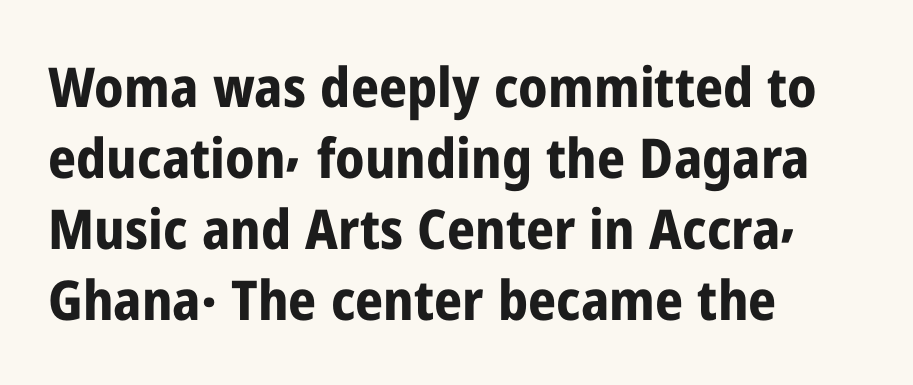
{"serif": "no", "italic": "no", "bold": "yes", "weight": "bold", "width": "condensed", "stroke_contrast": "low", "x_height": "medium", "monospaced": "no", "underline": "no", "align": "left", "line_spacing": "normal", "line_spacing_ratio": 1.29, "letter_spacing": "normal", "letter_spacing_em": 0.0, "glyph_px": 55}
